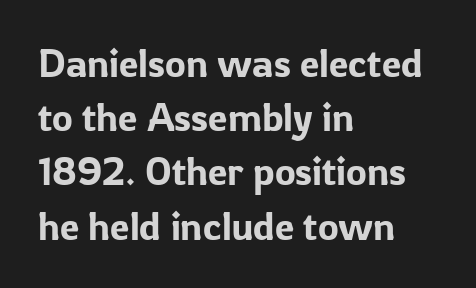
The area under the type is left untouched. A typesetter would call this proportional, since set widths differ per character. The leading is moderate, giving the passage an even texture. Notice how the stems are strictly vertical — no italics here.
